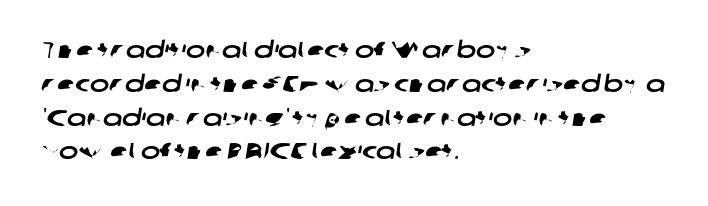
The image shows 23 px text type; set left-aligned, normal line spacing (1.47x), normal letter spacing, not underlined.
